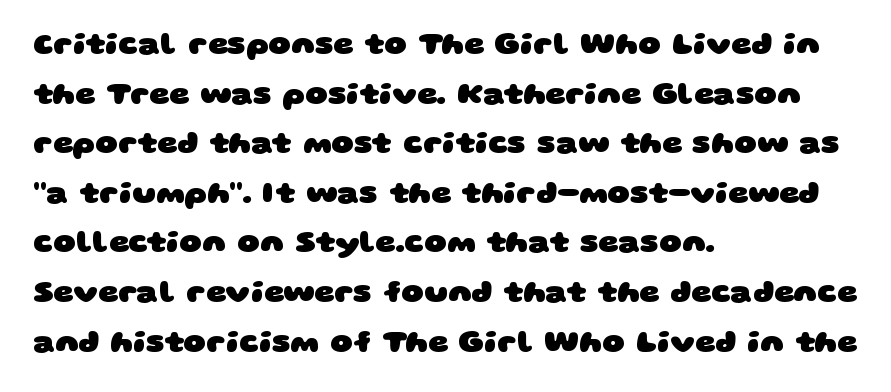
{"serif": "no", "bold": "yes", "weight": "heavy", "width": "wide", "stroke_contrast": "low", "x_height": "large", "monospaced": "no", "underline": "no", "align": "left", "line_spacing": "normal", "line_spacing_ratio": 1.6, "letter_spacing": "normal", "letter_spacing_em": 0.0, "glyph_px": 31}
